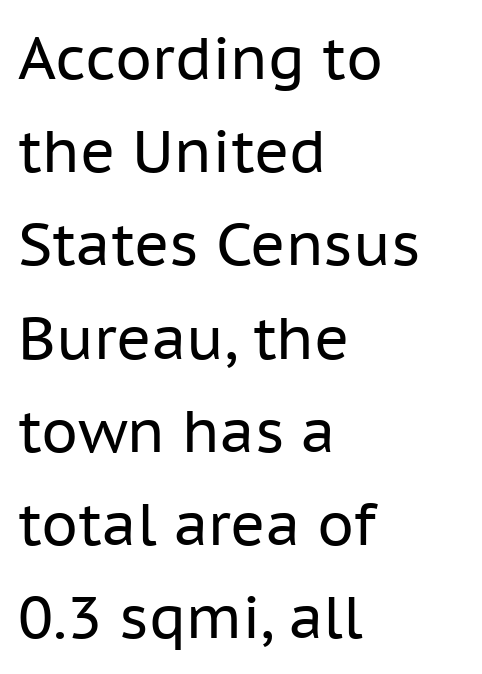
Q: Is the text bold? A: No.
Q: Is the text italic (slanted)? A: No, it is upright.
Q: Is the typeface a serif or a sans-serif typeface? A: Sans-serif.
Q: Is the text underlined? A: No.
Q: How is the paragraph aligned? A: Left-aligned.
Q: Is the spacing between letters normal or unusually wide? A: Normal.
Q: Is the spacing between lines tight, normal or loose? A: Normal.
Q: Width (condensed, normal, or wide)? A: Normal.
Q: Stroke contrast? A: Low.
Q: x-height? A: Medium.
Q: Monospaced? A: No.
